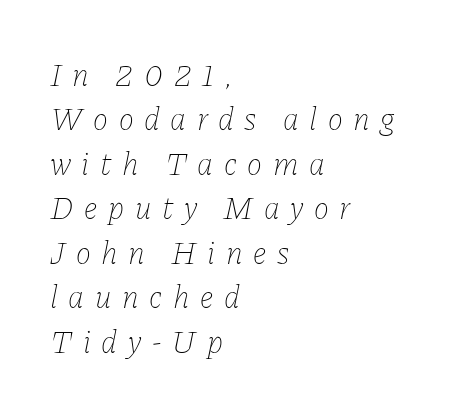
{"italic": "yes", "lean": "right", "slant_degrees": 11, "bold": "no", "weight": "thin", "width": "normal", "stroke_contrast": "low", "x_height": "medium", "monospaced": "no", "underline": "no", "align": "left", "line_spacing": "normal", "line_spacing_ratio": 1.39, "letter_spacing": "wide", "letter_spacing_em": 0.33, "glyph_px": 32}
